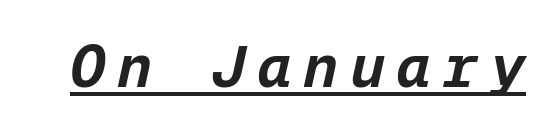
{"italic": "yes", "lean": "right", "slant_degrees": 12, "bold": "yes", "weight": "bold", "width": "normal", "stroke_contrast": "low", "x_height": "medium", "monospaced": "yes", "underline": "yes", "glyph_px": 59}
